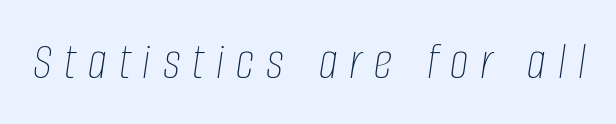
Q: Is the text bold? A: No.
Q: Is the text italic (slanted)? A: Yes, it leans right by about 8 degrees.
Q: Is the text underlined? A: No.
Q: Is the spacing between letters normal or unusually wide? A: Unusually wide.
Q: Width (condensed, normal, or wide)? A: Condensed.
Q: Stroke contrast? A: Low.
Q: x-height? A: Large.
Q: Monospaced? A: No.
